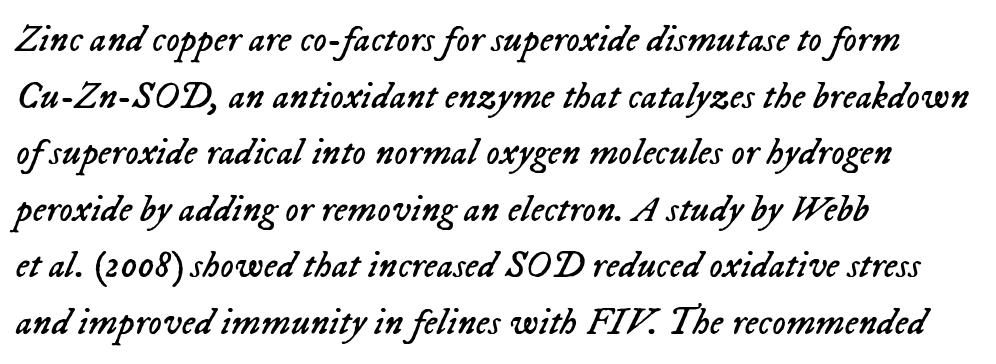
Q: Is the text bold? A: No.
Q: Is the text italic (slanted)? A: Yes, it leans right by about 23 degrees.
Q: Is the text underlined? A: No.
Q: How is the paragraph aligned? A: Left-aligned.
Q: Is the spacing between letters normal or unusually wide? A: Normal.
Q: Is the spacing between lines tight, normal or loose? A: Normal.
Q: Width (condensed, normal, or wide)? A: Normal.
Q: Stroke contrast? A: Low.
Q: x-height? A: Medium.
Q: Monospaced? A: No.
